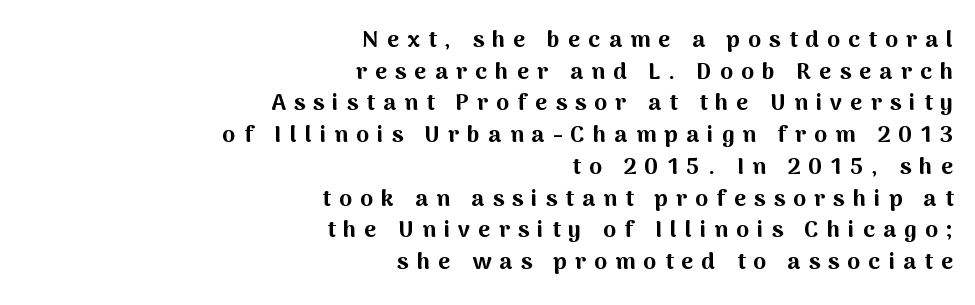
Students, note that the glyphs here are deliberately spaced far apart. Typesetter's note: full bold, strokes at maximum text heaviness. Each line ends at the same right margin while the left side varies. Clear beneath every line of the passage.
